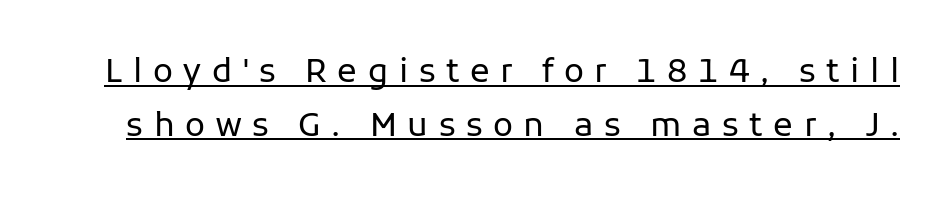
Q: Is the text bold? A: No.
Q: Is the text italic (slanted)? A: No, it is upright.
Q: Is the typeface a serif or a sans-serif typeface? A: Sans-serif.
Q: Is the text underlined? A: Yes.
Q: Is the spacing between letters normal or unusually wide? A: Unusually wide.
Q: Is the spacing between lines tight, normal or loose? A: Normal.
Q: Width (condensed, normal, or wide)? A: Normal.
Q: Stroke contrast? A: Low.
Q: x-height? A: Medium.
Q: Monospaced? A: No.
